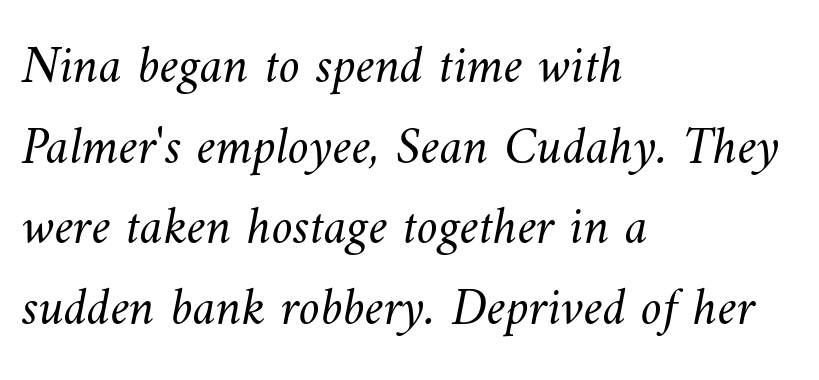
Q: Is the text bold? A: No.
Q: Is the text underlined? A: No.
Q: How is the paragraph aligned? A: Left-aligned.
Q: Is the spacing between letters normal or unusually wide? A: Normal.
Q: Is the spacing between lines tight, normal or loose? A: Normal.
Q: Width (condensed, normal, or wide)? A: Normal.
Q: Stroke contrast? A: Medium.
Q: x-height? A: Small.
Q: Monospaced? A: No.
